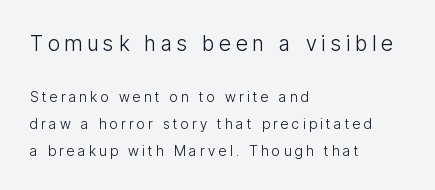
Words float on clear page, feet unadorned. Which chunk is bigger? The first one — the top block dwarfs the bottom. Here the glyphs are tracked loosely, breaking word shapes into spaced letters. The ragged edge is on the right, which tells us the setting is flush left. The typeface has the unassuming heft of standard copy or less.
